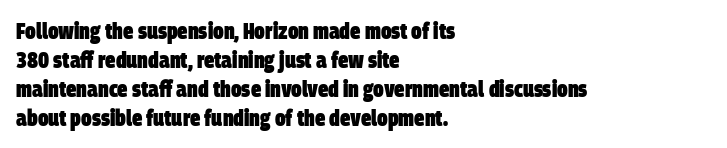
Descenders hang freely into open space. This block has exactly the height ordinary leading produces. Students, note that the glyphs here touch the page at normal intervals. I'd describe the lettering as bold — thick and assertive.
